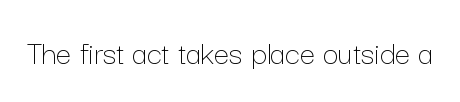
Spacing verdict: proportional, widths tailored to each character. No extra tracking has been applied to these lines. These glyphs show unthickened strokes, regular width or finer. Check the space under the baseline: it is left empty. Tall strokes in this sample are plumb rather than angled.
